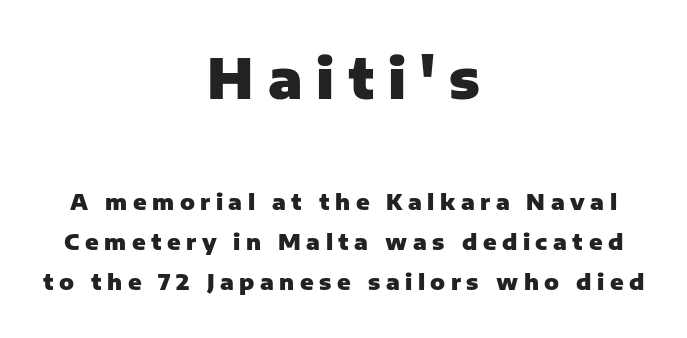
The image shows 55 px heavy sans-serif type, upright; set centered, line spacing 1.83x, unusually wide letter spacing (+0.25 em), not underlined; the first (top) block is 2.5x larger; low stroke contrast and a medium x-height.
